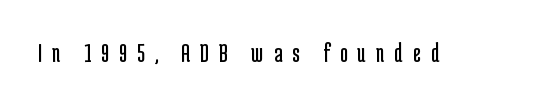
Q: Is the text bold? A: No.
Q: Is the text italic (slanted)? A: No, it is upright.
Q: Is the typeface a serif or a sans-serif typeface? A: Sans-serif.
Q: Is the text underlined? A: No.
Q: Is the spacing between letters normal or unusually wide? A: Unusually wide.
Q: Width (condensed, normal, or wide)? A: Condensed.
Q: Stroke contrast? A: Low.
Q: x-height? A: Medium.
Q: Monospaced? A: No.
